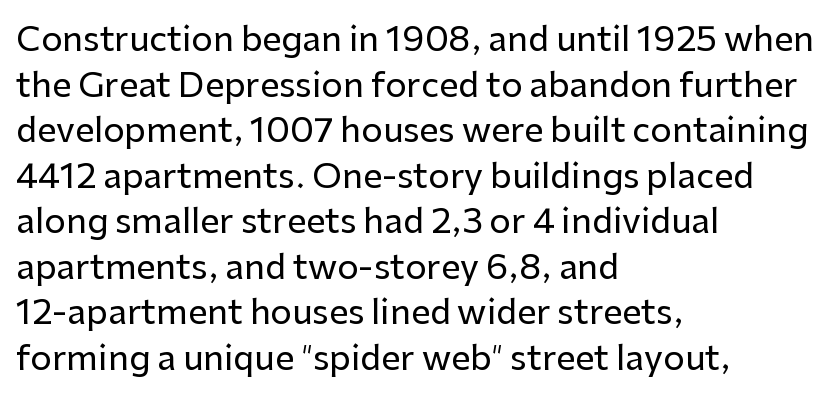
Q: Is the text italic (slanted)? A: No, it is upright.
Q: Is the typeface a serif or a sans-serif typeface? A: Sans-serif.
Q: Is the text underlined? A: No.
Q: How is the paragraph aligned? A: Left-aligned.
Q: Is the spacing between letters normal or unusually wide? A: Normal.
Q: Is the spacing between lines tight, normal or loose? A: Normal.
Q: Width (condensed, normal, or wide)? A: Normal.
Q: Stroke contrast? A: Low.
Q: x-height? A: Medium.
Q: Monospaced? A: No.
